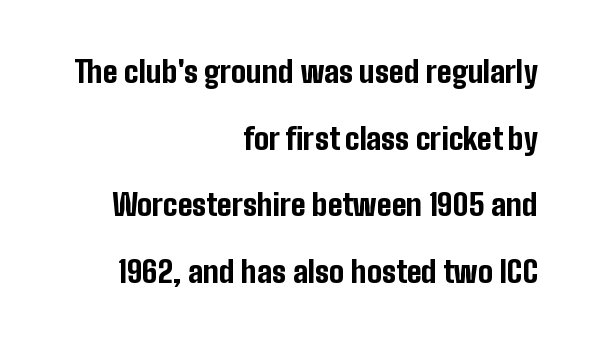
Character widths vary here, with narrow letters taking less room than wide ones. Weight check: bold — yes, fully. Every stem runs plumb, perpendicular to the baseline. Each line ends at the same right margin while the left side varies.
